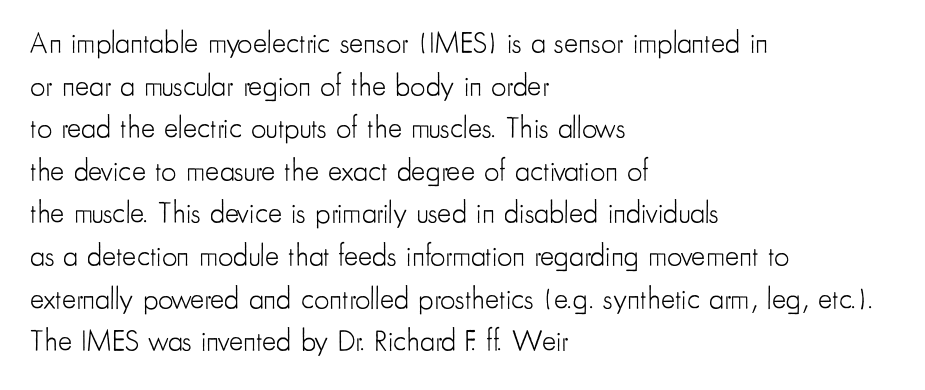
{"serif": "no", "italic": "no", "bold": "no", "weight": "light", "width": "condensed", "stroke_contrast": "low", "x_height": "small", "monospaced": "no", "underline": "no", "align": "left", "line_spacing": "normal", "line_spacing_ratio": 1.42, "letter_spacing": "normal", "letter_spacing_em": 0.0, "glyph_px": 30}
